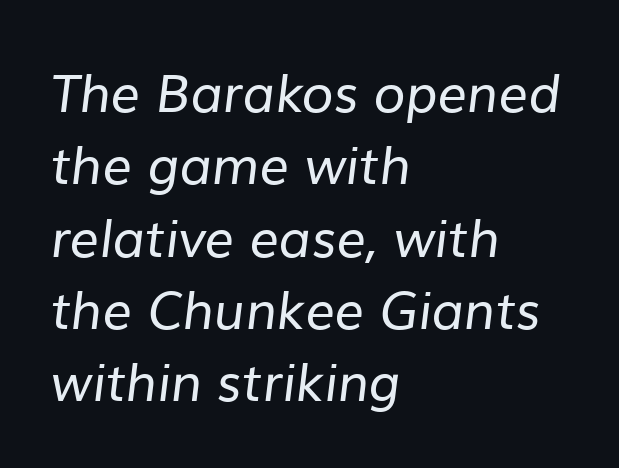
Stems and bowls with no extra thickness — not bold. This block has exactly the height ordinary leading produces. Character widths vary here, with narrow letters taking less room than wide ones. Beneath every word, the page is bare. The passage shown has conventional tracking throughout.
